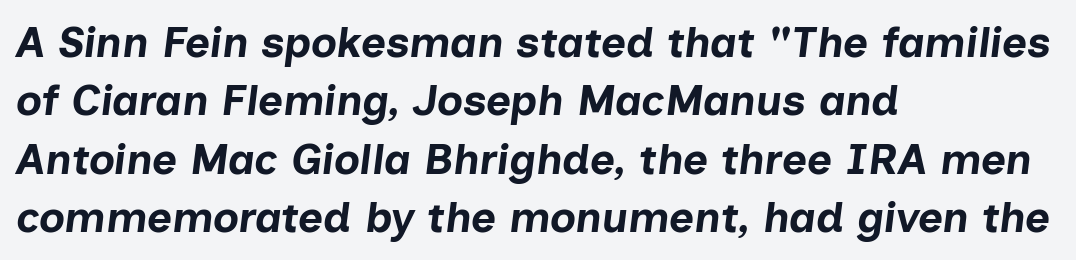
The line-height multiplier appears to be the usual default. Notice how thick the strokes are: this is what a full bold looks like. The text carries the slant typical of an italic or oblique font. Is this a fixed-width face? No — the glyphs have proportional, varying widths.
